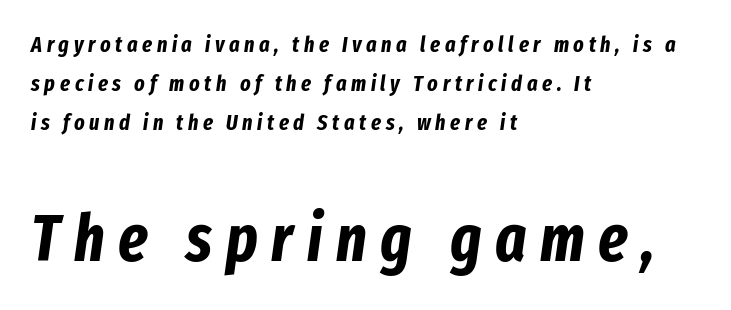
{"italic": "yes", "lean": "right", "slant_degrees": 8, "bold": "yes", "weight": "bold", "width": "condensed", "stroke_contrast": "low", "x_height": "medium", "monospaced": "no", "underline": "no", "align": "left", "line_spacing_ratio": 1.77, "letter_spacing": "wide", "letter_spacing_em": 0.21, "larger_block": "second", "size_ratio": 2.95, "glyph_px": 65}
